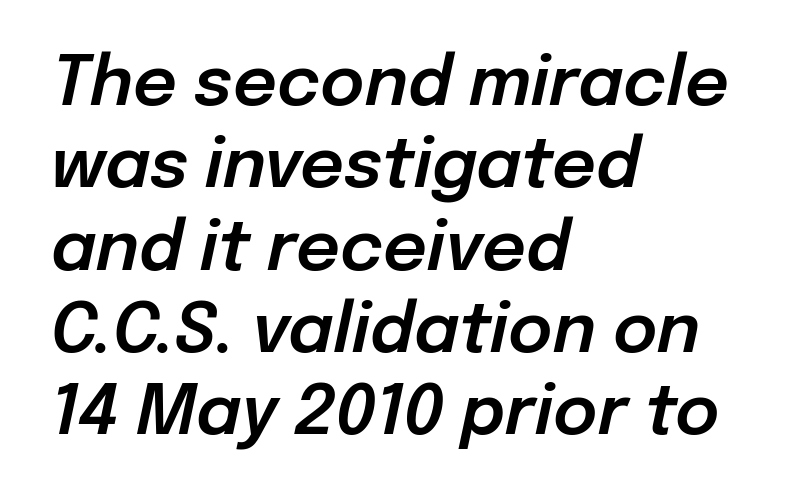
Q: Is the text italic (slanted)? A: Yes, it leans right by about 12 degrees.
Q: Is the text underlined? A: No.
Q: How is the paragraph aligned? A: Left-aligned.
Q: Is the spacing between letters normal or unusually wide? A: Normal.
Q: Width (condensed, normal, or wide)? A: Normal.
Q: Stroke contrast? A: Low.
Q: x-height? A: Medium.
Q: Monospaced? A: No.
